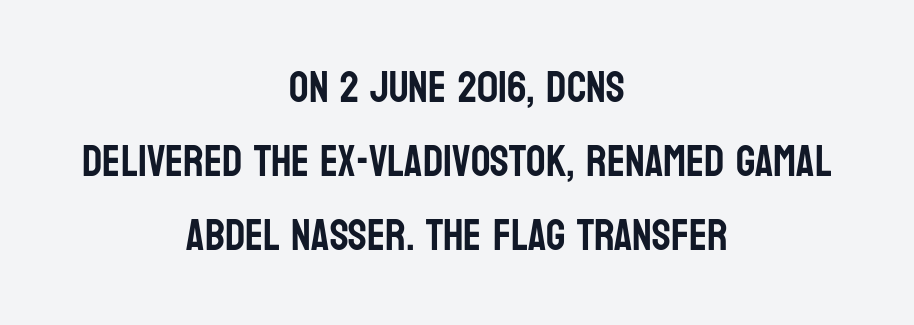
Glance below the letters and you will spot only blank space. One-word summary of the alignment: center. You can tell from the bare stems that sans-serif type was used. Is this a fixed-width face? No — the glyphs have proportional, varying widths.
